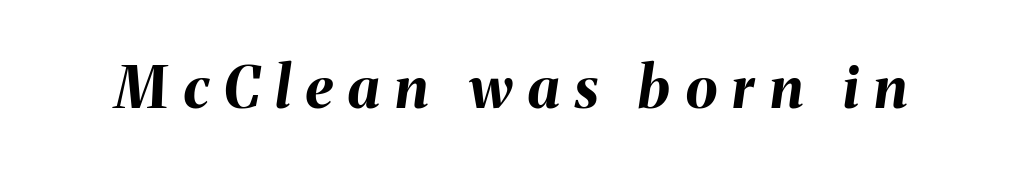
The image shows 58 px bold type, italic (leaning right); set unusually wide letter spacing (+0.27 em), not underlined; medium stroke contrast and a medium x-height.
